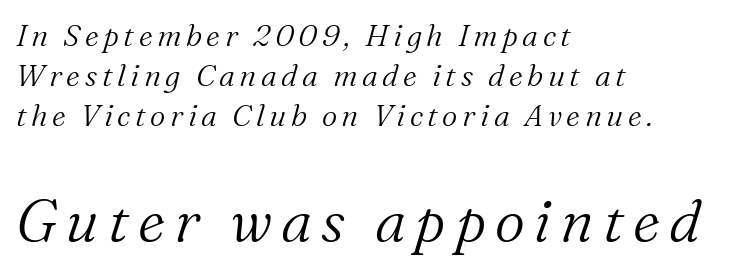
Q: Is the text bold? A: No.
Q: Is the text italic (slanted)? A: Yes, it leans right by about 16 degrees.
Q: Is the typeface a serif or a sans-serif typeface? A: Serif.
Q: Is the text underlined? A: No.
Q: How is the paragraph aligned? A: Left-aligned.
Q: Is the spacing between lines tight, normal or loose? A: Normal.
Q: Which block of text is set in a larger size, the first (top) or the second (bottom)? A: The second (bottom) one.
Q: Width (condensed, normal, or wide)? A: Normal.
Q: Stroke contrast? A: Medium.
Q: x-height? A: Medium.
Q: Monospaced? A: No.
